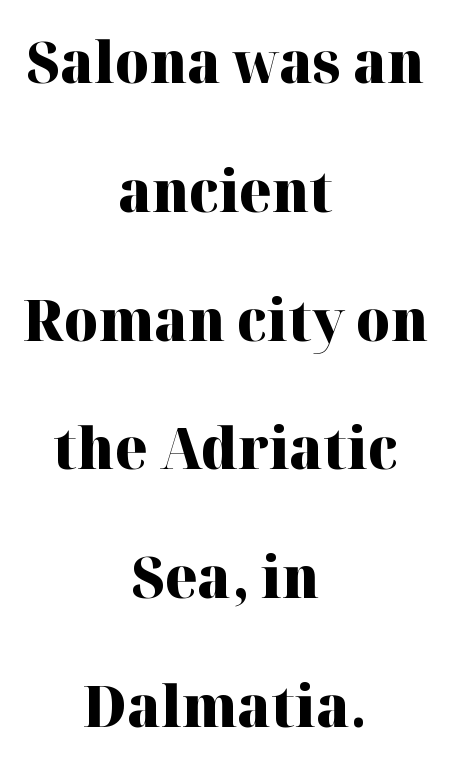
{"serif": "yes", "italic": "no", "bold": "yes", "weight": "heavy", "width": "normal", "stroke_contrast": "high", "x_height": "medium", "monospaced": "no", "underline": "no", "align": "center", "line_spacing": "loose", "line_spacing_ratio": 2.22, "letter_spacing": "normal", "letter_spacing_em": 0.0, "glyph_px": 58}
